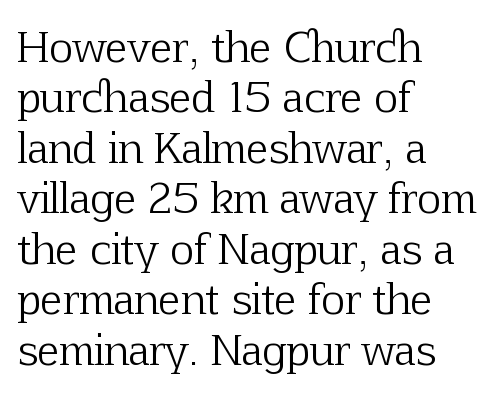
The image shows 41 px light serif type, upright; set left-aligned, line spacing 1.23x, normal letter spacing, not underlined; low stroke contrast and a medium x-height.
